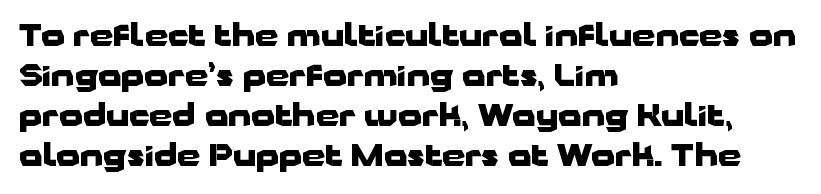
Q: Is the text bold? A: Yes.
Q: Is the text italic (slanted)? A: No, it is upright.
Q: Is the typeface a serif or a sans-serif typeface? A: Sans-serif.
Q: Is the text underlined? A: No.
Q: How is the paragraph aligned? A: Left-aligned.
Q: Is the spacing between letters normal or unusually wide? A: Normal.
Q: Is the spacing between lines tight, normal or loose? A: Normal.
Q: Width (condensed, normal, or wide)? A: Wide.
Q: Stroke contrast? A: Low.
Q: x-height? A: Medium.
Q: Monospaced? A: No.
